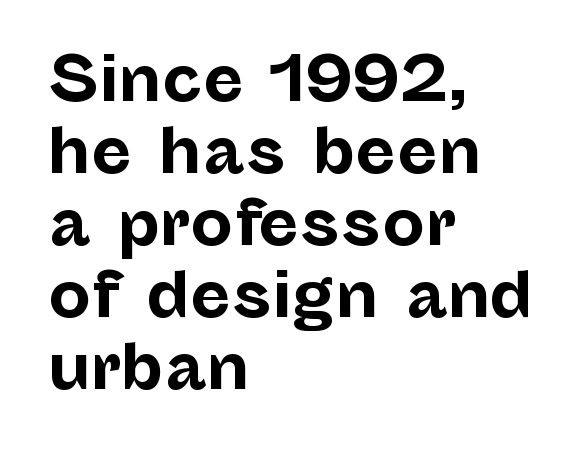
{"serif": "no", "italic": "no", "bold": "yes", "weight": "bold", "width": "normal", "stroke_contrast": "low", "x_height": "medium", "monospaced": "no", "underline": "no", "align": "left", "line_spacing_ratio": 1.2, "letter_spacing": "normal", "letter_spacing_em": 0.0, "glyph_px": 60}
